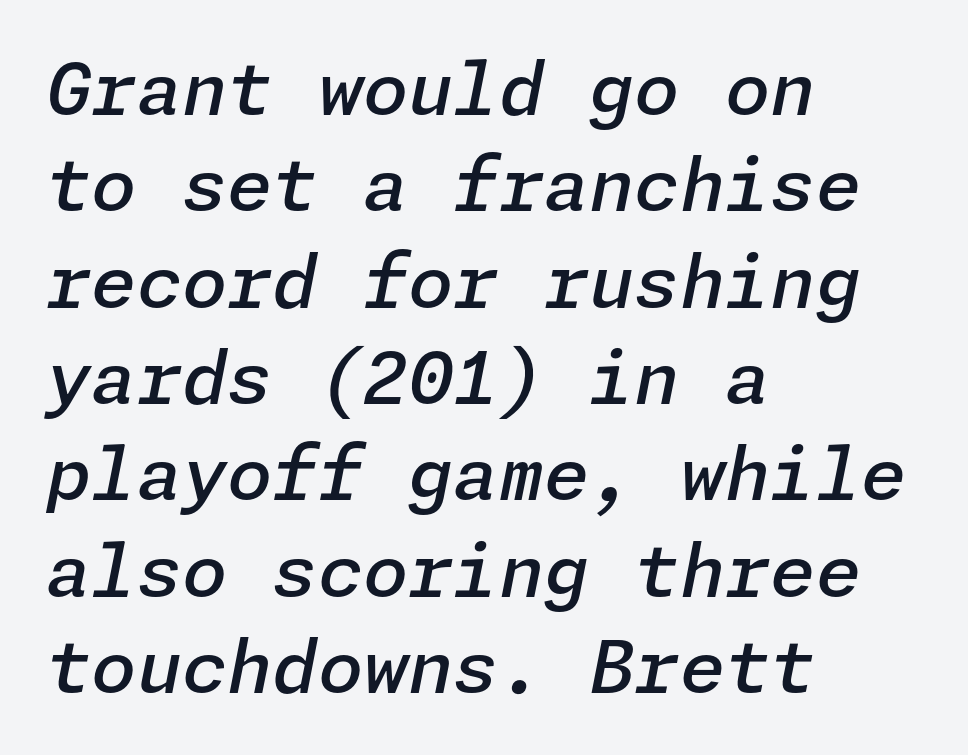
One-word summary of the alignment: left. What's the leading like? Ordinary, nothing unusual. Typesetter's note: demi weight, one step under bold. A bare baseline throughout the passage. The horizontal fit of the characters is conventional and even. Is the type slanted? Yes — the strokes lean at a clear angle.
